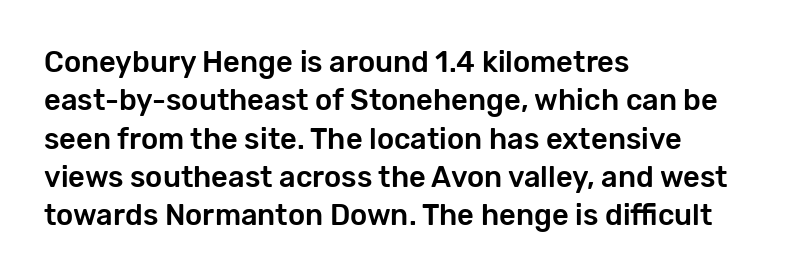
Baseline-to-baseline distance is the conventional proportion of letter height. This sample is left-justified, so line endings fall wherever the words run out. The face used here is proportionally spaced, like ordinary book or web type. Has an underline been added? It has not. In terms of letterform style, serifs are entirely absent. Style check: upright.
